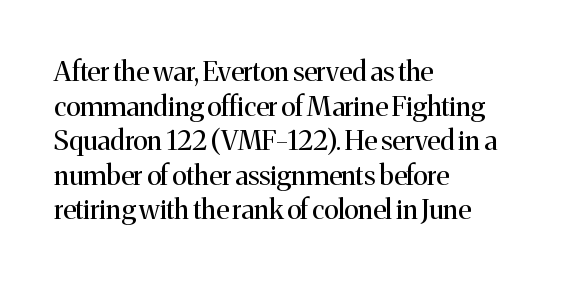
The image shows 27 px text type, upright; set left-aligned, normal line spacing (1.28x), normal letter spacing, not underlined.
